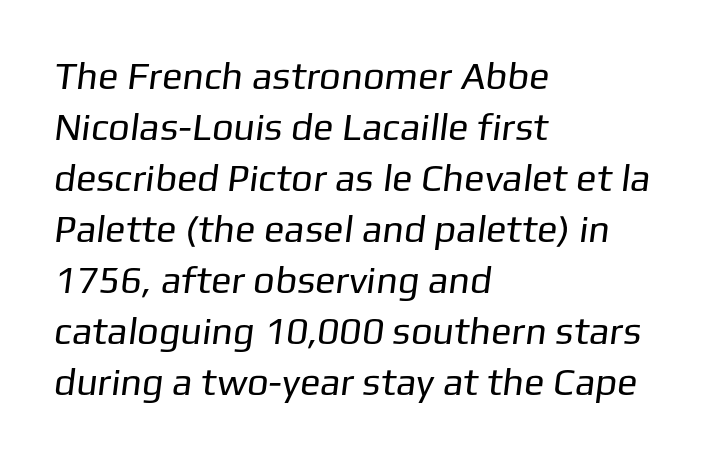
{"serif": "no", "bold": "no", "weight": "regular", "width": "normal", "stroke_contrast": "low", "x_height": "medium", "monospaced": "no", "underline": "no", "align": "left", "line_spacing": "normal", "line_spacing_ratio": 1.34, "letter_spacing": "normal", "letter_spacing_em": 0.0, "glyph_px": 38}
